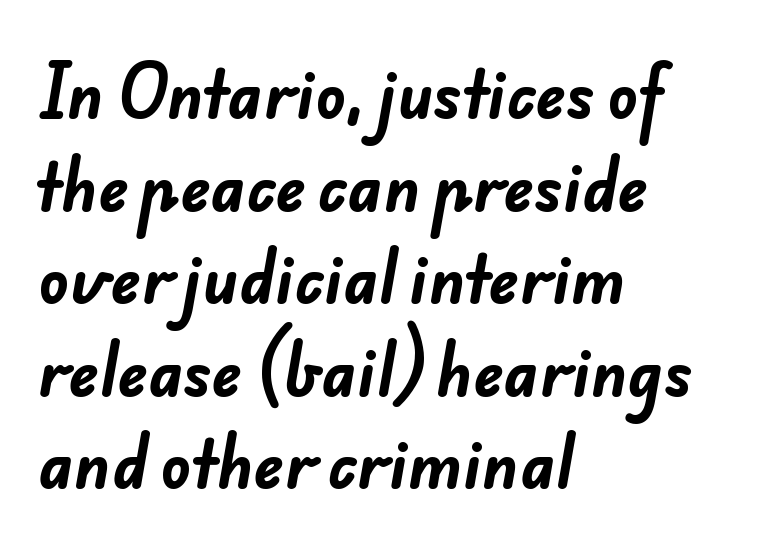
{"serif": "no", "bold": "yes", "weight": "bold", "width": "normal", "stroke_contrast": "low", "x_height": "small", "monospaced": "no", "underline": "no", "align": "left", "line_spacing": "normal", "line_spacing_ratio": 1.47, "letter_spacing": "normal", "letter_spacing_em": 0.0, "glyph_px": 63}
